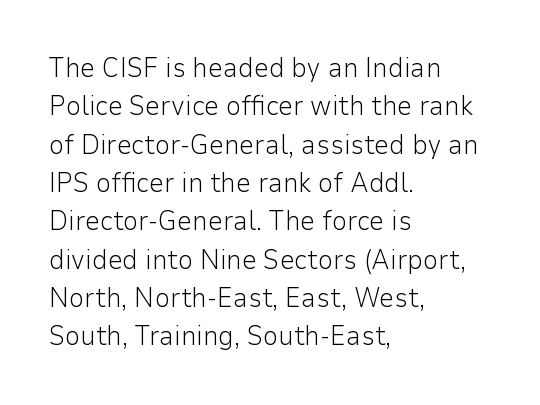
{"italic": "no", "bold": "no", "underline": "no", "align": "left", "line_spacing": "normal", "line_spacing_ratio": 1.42, "letter_spacing": "normal", "letter_spacing_em": 0.0, "glyph_px": 27}
